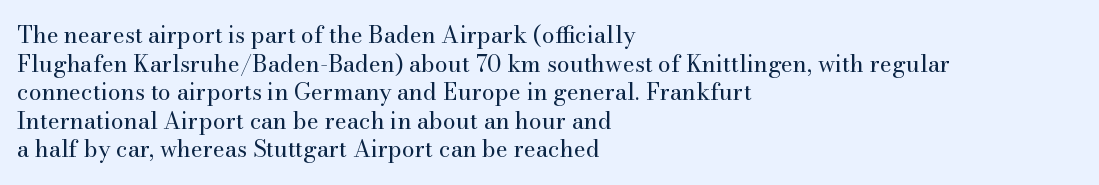
Beneath every word, the page is bare. On a weight scale, this lands at 450 or below. Look at the tracking — it's just the regular setting, nothing added. The typesetter chose a ragged-right arrangement here. Upright lettering throughout.
